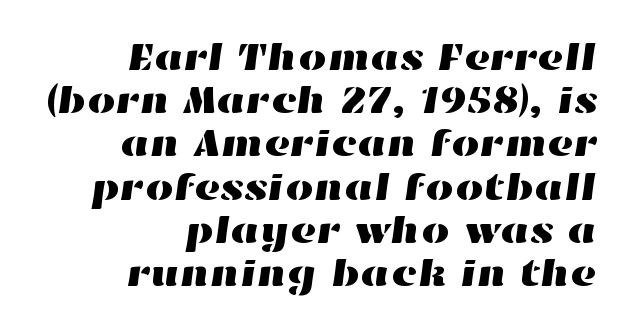
{"width": "wide", "stroke_contrast": "high", "x_height": "medium", "monospaced": "no", "underline": "no", "align": "right", "line_spacing": "tight", "line_spacing_ratio": 1.08, "letter_spacing": "normal", "letter_spacing_em": 0.0, "glyph_px": 40}
